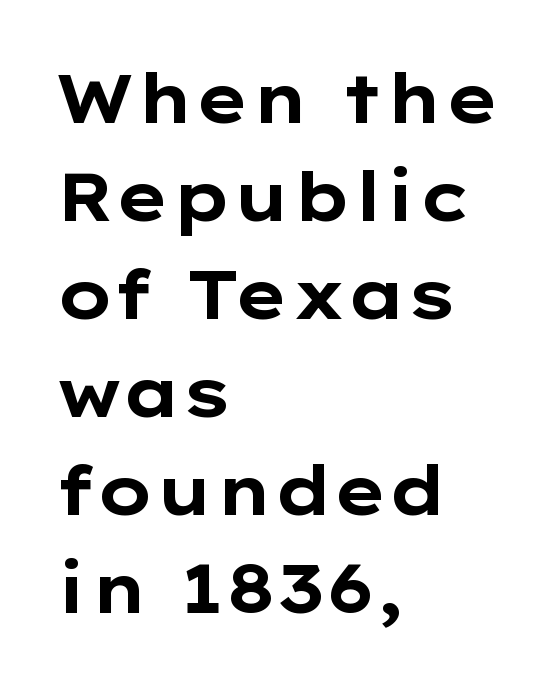
{"serif": "no", "italic": "no", "bold": "yes", "weight": "bold", "width": "wide", "stroke_contrast": "low", "x_height": "medium", "monospaced": "no", "underline": "no", "align": "left", "line_spacing": "normal", "line_spacing_ratio": 1.44, "letter_spacing": "normal", "letter_spacing_em": 0.0, "glyph_px": 68}
